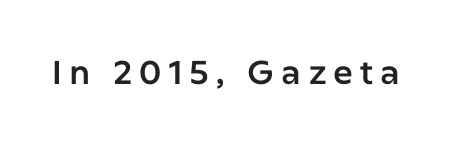
Q: Is the text italic (slanted)? A: No, it is upright.
Q: Is the typeface a serif or a sans-serif typeface? A: Sans-serif.
Q: Is the text underlined? A: No.
Q: Is the spacing between letters normal or unusually wide? A: Unusually wide.
Q: Width (condensed, normal, or wide)? A: Normal.
Q: Stroke contrast? A: Low.
Q: x-height? A: Medium.
Q: Monospaced? A: No.
